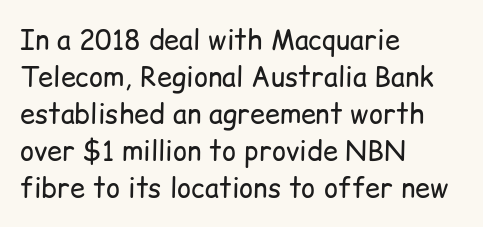
Reading down the block, your eye returns to a fixed left position each line. Tall strokes in this sample are plumb rather than angled. The rendering uses a moderate line-height, typical for paragraphs. This is not heavy type; no bold has been used. Any mark beneath the type? The region is blank. Each word holds together tightly as a unit, with standard inter-letter gaps.
